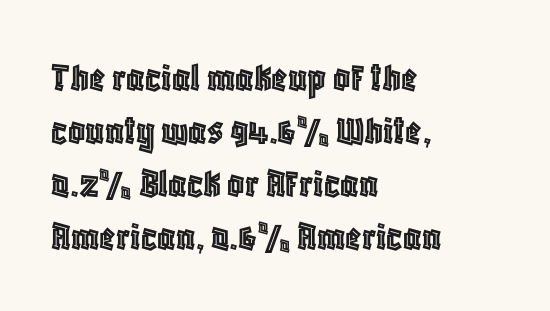
{"italic": "no", "width": "condensed", "x_height": "large", "monospaced": "no", "underline": "no", "align": "left", "line_spacing": "normal", "line_spacing_ratio": 1.26, "letter_spacing": "normal", "letter_spacing_em": 0.0, "glyph_px": 42}
